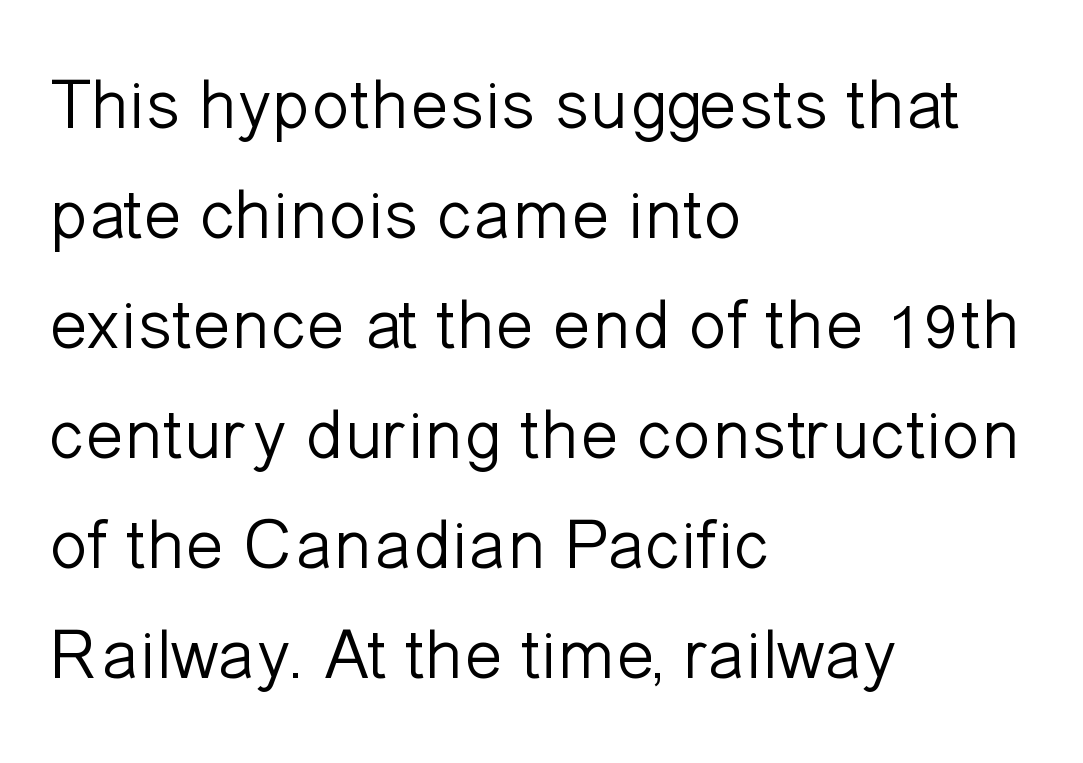
Q: Is the text bold? A: No.
Q: Is the text italic (slanted)? A: No, it is upright.
Q: Is the typeface a serif or a sans-serif typeface? A: Sans-serif.
Q: Is the text underlined? A: No.
Q: How is the paragraph aligned? A: Left-aligned.
Q: Is the spacing between letters normal or unusually wide? A: Normal.
Q: Is the spacing between lines tight, normal or loose? A: Normal.
Q: Width (condensed, normal, or wide)? A: Normal.
Q: Stroke contrast? A: Low.
Q: x-height? A: Medium.
Q: Monospaced? A: No.
